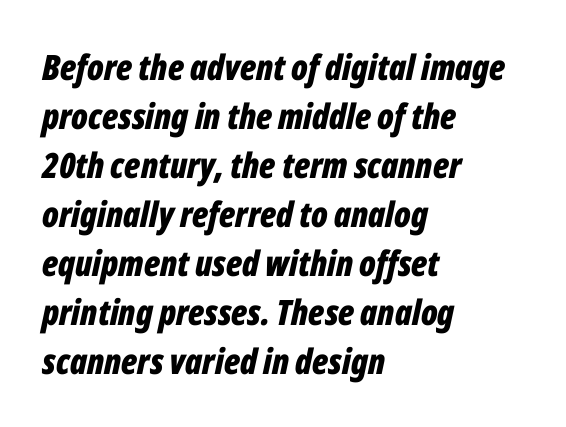
The image shows 35 px bold, condensed type, italic (leaning right); set left-aligned, normal line spacing (1.4x), normal letter spacing, not underlined; low stroke contrast and a medium x-height.
